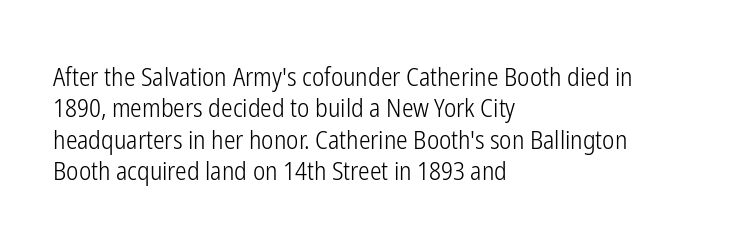
What stands out about the letter spacing? Nothing — it is the standard amount. The rendering anchors every line to the left-hand side. A light-to-regular cut is what we see here. Ordinary non-slanted type is in use.
